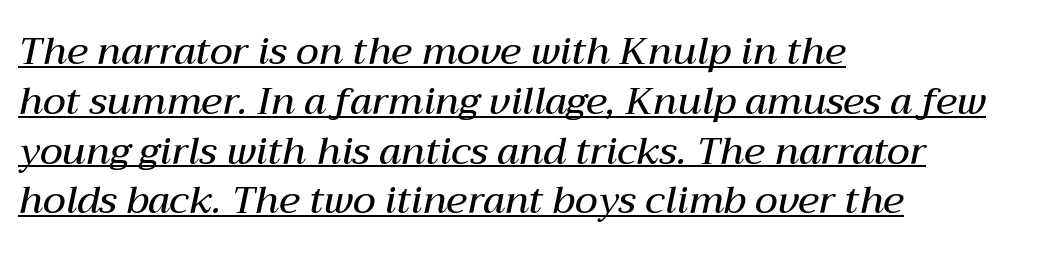
Quick note: italic. Each new line begins a customary step beneath the previous one. Short and long lines alike share a common starting point at left. Observe the ordinary spacing: letters are neighbours, not strangers.
